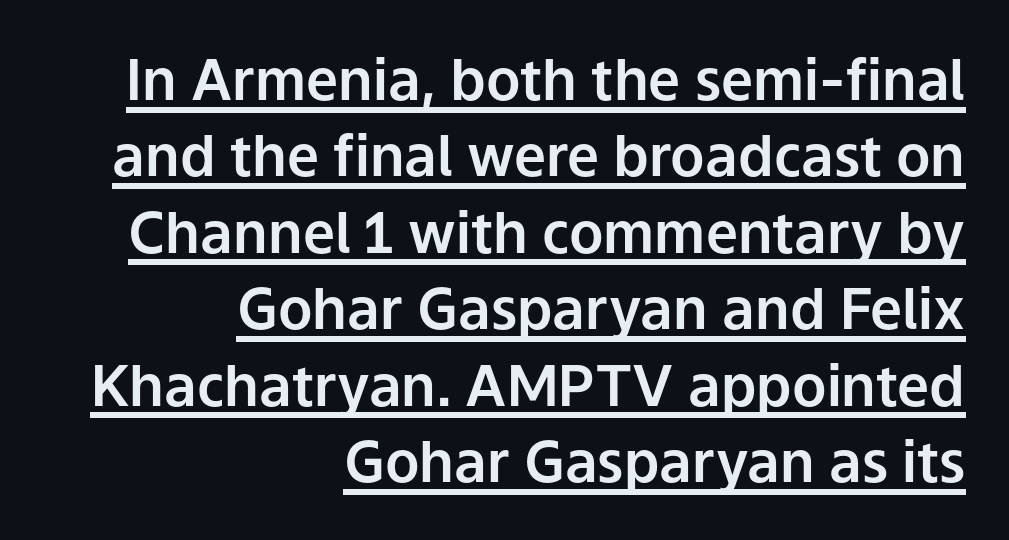
{"serif": "no", "italic": "no", "width": "normal", "stroke_contrast": "low", "x_height": "medium", "monospaced": "no", "underline": "yes", "align": "right", "line_spacing": "normal", "line_spacing_ratio": 1.34, "letter_spacing": "normal", "letter_spacing_em": 0.0, "glyph_px": 57}
